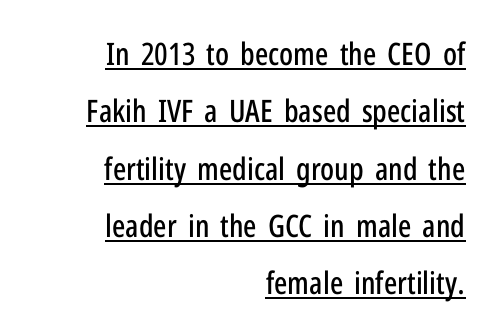
Honestly, the letter spacing is just normal — you wouldn't notice it. Horizontally, the lines are justified to the trailing edge only. No feet cap the strokes, marking this as sans-serif type. Style check: upright. Think of a printed novel: that variable character pitch is what you see here. The sample's only ornament is a line tracing under the words.
